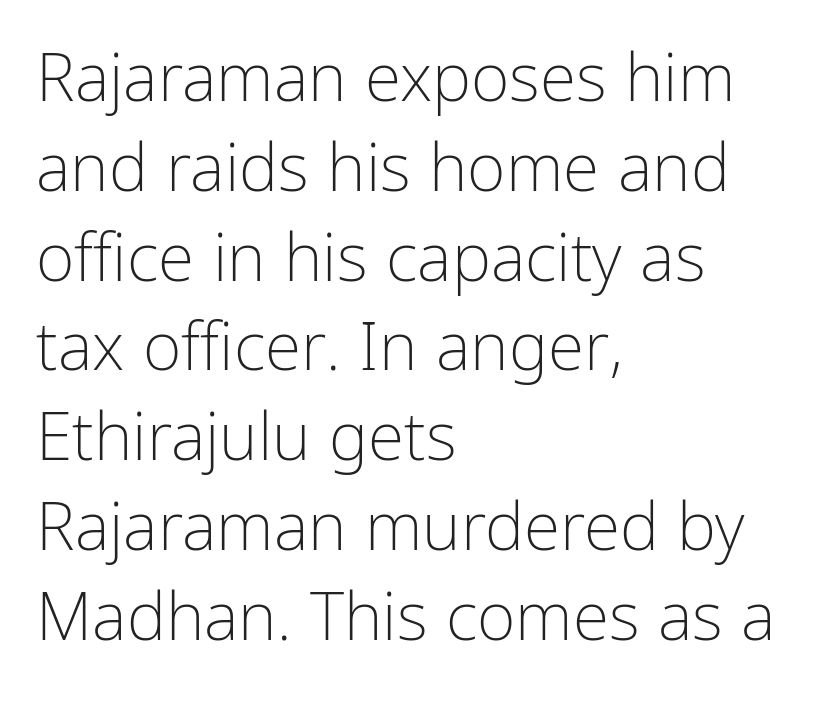
Is the letter spacing exaggerated? No — it looks like the ordinary default. Spacing verdict: proportional, widths tailored to each character. The space beneath each line is pristine and unruled. The letters stand upright; this is a roman face.
